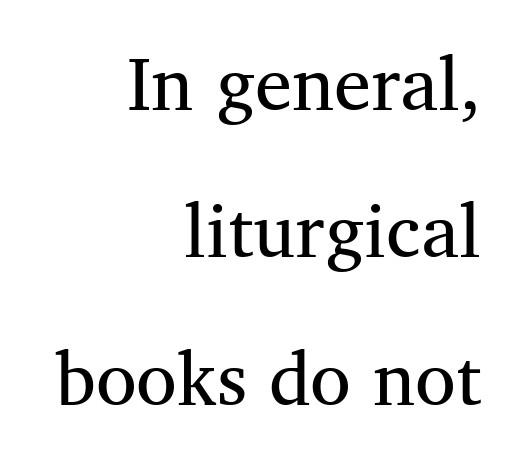
{"serif": "yes", "italic": "no", "bold": "no", "weight": "regular", "width": "normal", "stroke_contrast": "medium", "x_height": "medium", "monospaced": "no", "underline": "no", "align": "right", "line_spacing": "loose", "line_spacing_ratio": 1.99, "letter_spacing": "normal", "letter_spacing_em": 0.0, "glyph_px": 74}
